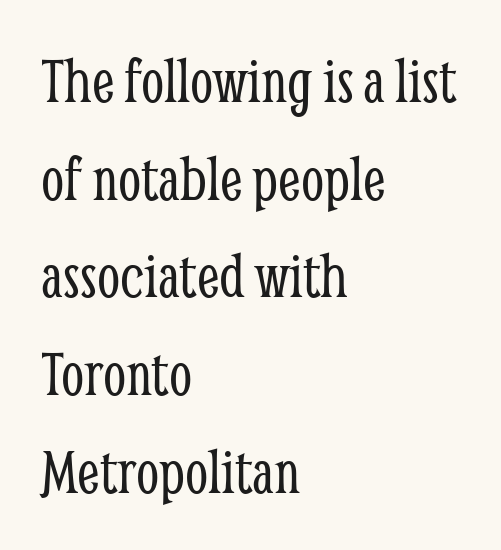
A quiet, ordinary-to-light weight characterises the typeface. A clean baseline with only descenders dipping below it. When letters stand straight like this, we call the style roman or upright. Stroke terminals: seriffed. Spacing verdict: proportional, widths tailored to each character.
